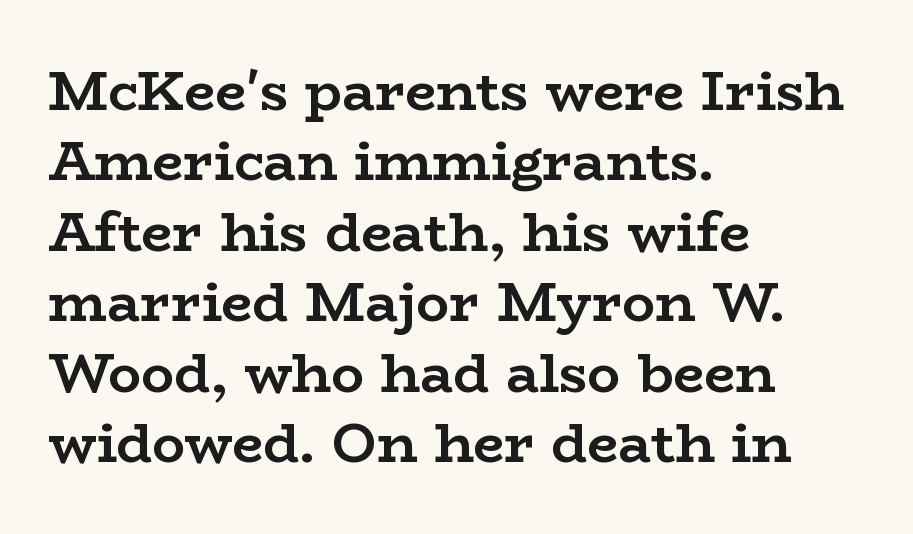
The image shows 55 px semibold, wide serif type, upright; set left-aligned, normal line spacing (1.28x), normal letter spacing, not underlined; low stroke contrast and a medium x-height.
